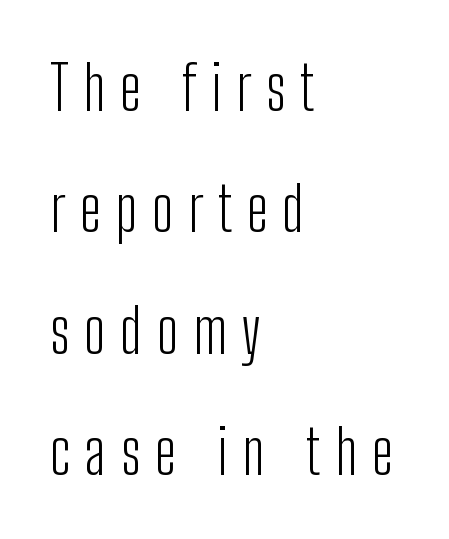
The image shows 61 px light, condensed sans-serif type, upright; set left-aligned, loose line spacing (1.99x), unusually wide letter spacing (+0.24 em), not underlined; low stroke contrast and a medium x-height.
